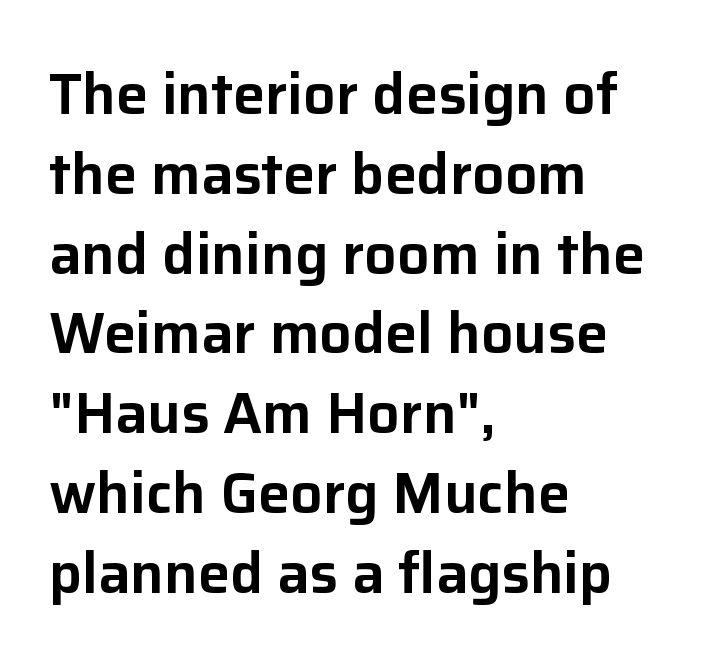
{"serif": "no", "italic": "no", "width": "normal", "stroke_contrast": "low", "x_height": "medium", "monospaced": "no", "underline": "no", "align": "left", "line_spacing": "normal", "line_spacing_ratio": 1.4, "letter_spacing": "normal", "letter_spacing_em": 0.0, "glyph_px": 57}
